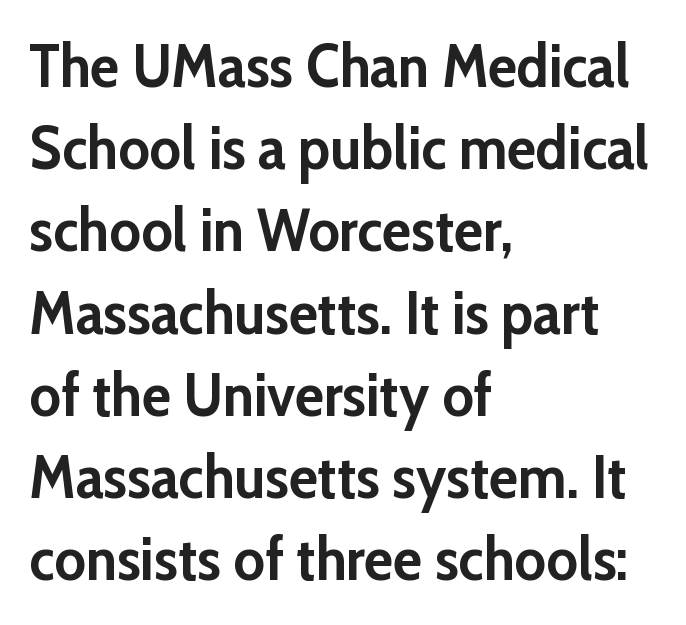
{"serif": "no", "italic": "no", "bold": "yes", "weight": "semibold", "width": "normal", "stroke_contrast": "low", "x_height": "medium", "monospaced": "no", "underline": "no", "align": "left", "line_spacing": "normal", "line_spacing_ratio": 1.37, "letter_spacing": "normal", "letter_spacing_em": 0.0, "glyph_px": 60}
